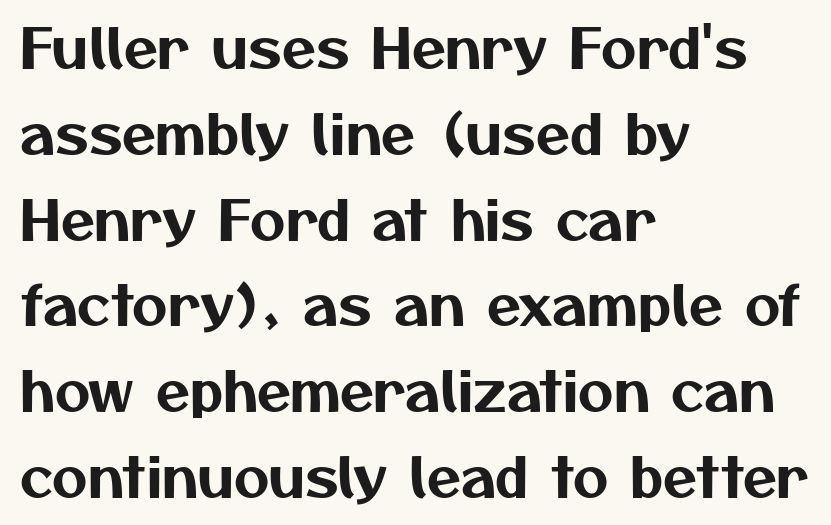
The image shows 55 px sans-serif type; set left-aligned, normal line spacing (1.56x), normal letter spacing, not underlined; medium stroke contrast and a medium x-height.
